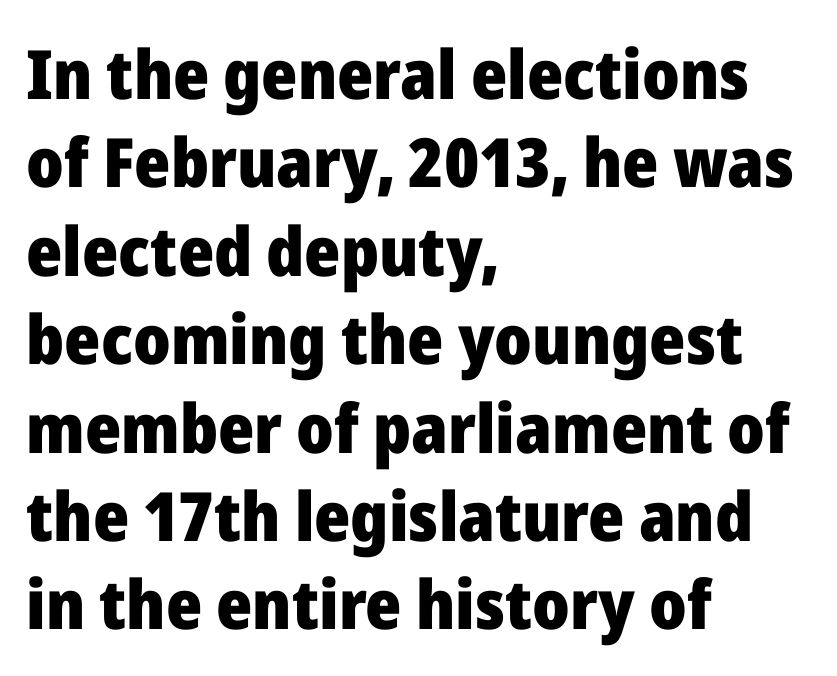
The text block is weighted toward the left margin, trailing off unevenly rightward. A roman cut, with each character standing at attention. You'd pick this weight for a headline — it's a proper bold. No word sits above an underline. Unlike a traditional serif, this face leaves its strokes unadorned.
